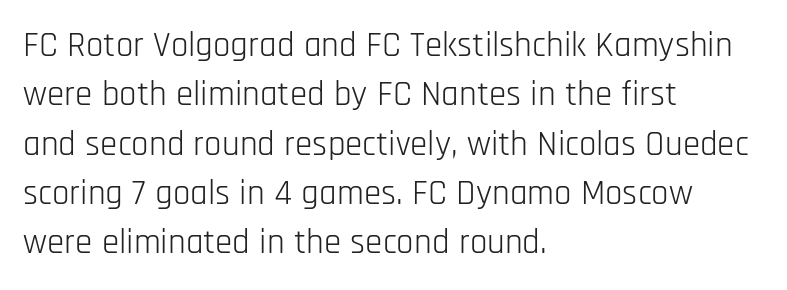
Q: Is the text bold? A: No.
Q: Is the text italic (slanted)? A: No, it is upright.
Q: Is the typeface a serif or a sans-serif typeface? A: Sans-serif.
Q: Is the text underlined? A: No.
Q: How is the paragraph aligned? A: Left-aligned.
Q: Is the spacing between letters normal or unusually wide? A: Normal.
Q: Is the spacing between lines tight, normal or loose? A: Normal.
Q: Width (condensed, normal, or wide)? A: Condensed.
Q: Stroke contrast? A: Low.
Q: x-height? A: Large.
Q: Monospaced? A: No.
